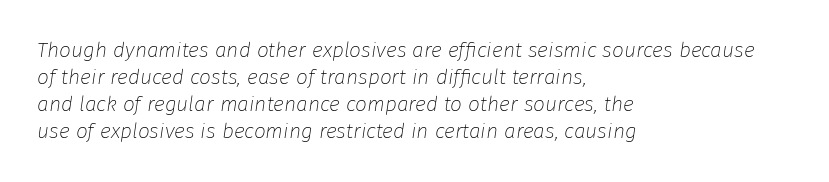
The image shows 21 px text type, italic (leaning right); set left-aligned, normal line spacing (1.29x), normal letter spacing, not underlined.
